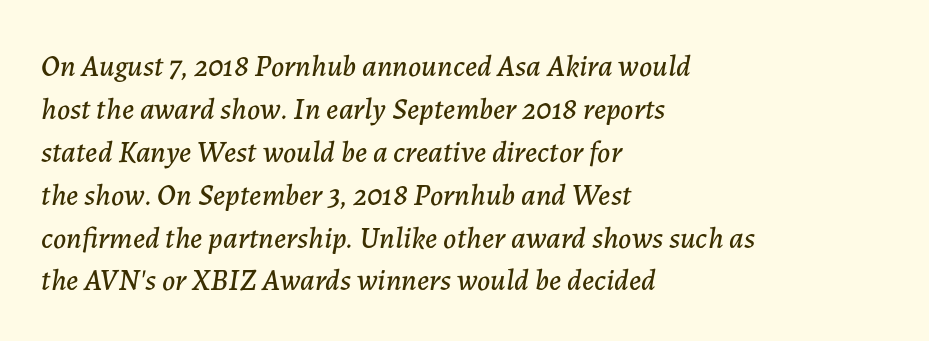
The image shows 30 px text type, italic (leaning right); set left-aligned, normal line spacing (1.43x), normal letter spacing, not underlined; low stroke contrast and a medium x-height.
